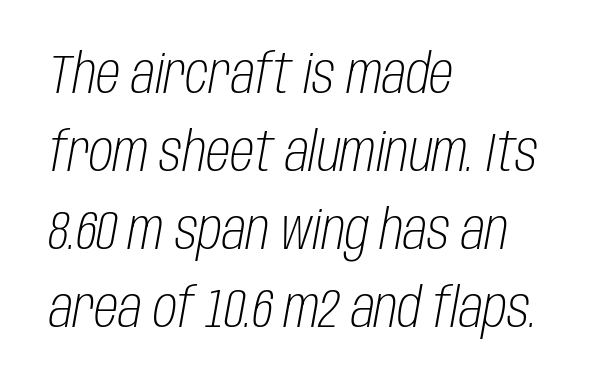
The image shows 55 px light, condensed type, italic (leaning right); set left-aligned, normal line spacing (1.42x), normal letter spacing, not underlined; low stroke contrast and a large x-height.
